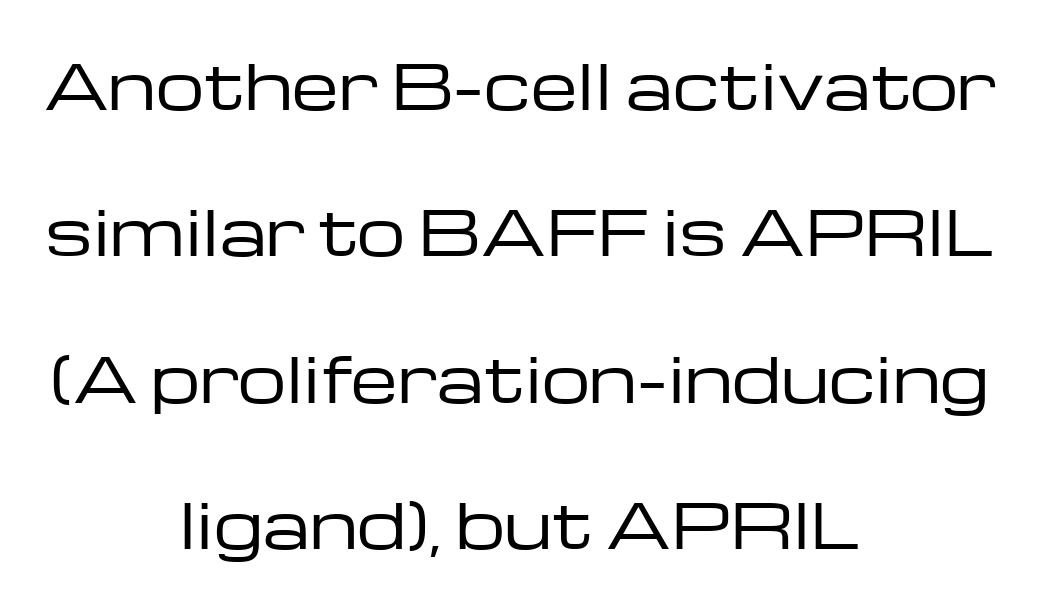
Compared with typical paragraphs, the rows here are farther apart. The type family on display is of the sans-serif kind. Check under the words: just untouched page. Nope, not italic — everything's standing straight.
